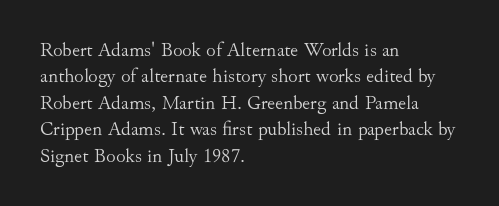
Characters remain perfectly vertical along every line. Rows of type keep a routine distance in the vertical direction. The face looks like a standard text weight, possibly lighter. Letter spacing: default. Each row of text sits above clean, open space.
